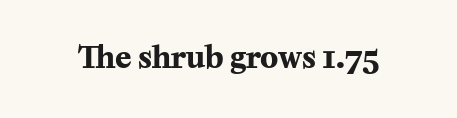
{"serif": "yes", "italic": "no", "bold": "yes", "weight": "bold", "width": "normal", "stroke_contrast": "medium", "x_height": "medium", "monospaced": "no", "underline": "no", "letter_spacing": "normal", "letter_spacing_em": 0.0, "glyph_px": 30}
